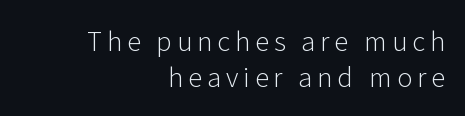
Horizontally, the lines are justified to the trailing edge only. A quiet, ordinary-to-light weight characterises the typeface. Italic? Not at all — the glyphs are vertical. Quick note: underline off. The leading is moderate, giving the passage an even texture.
